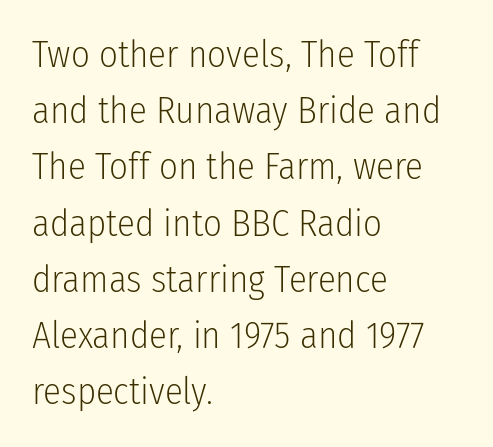
The image shows 37 px light, condensed sans-serif type, upright; set left-aligned, normal line spacing (1.52x), normal letter spacing, not underlined; low stroke contrast and a medium x-height.
